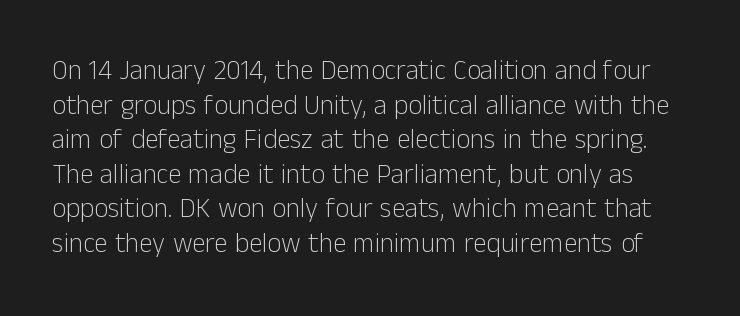
The face looks like a standard text weight, possibly lighter. Compared with typical body copy, the letter spacing here is the same. The strip under each line holds only bare page. Do the letters lean? They stand straight. In terms of leading, this rendering sits right in the middle.
